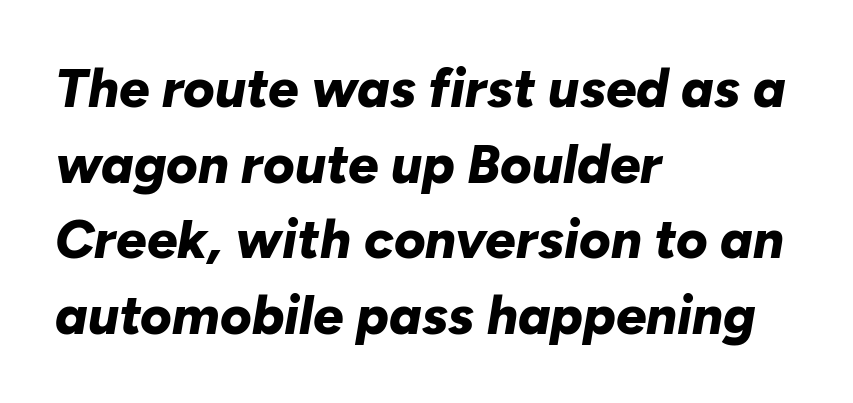
The image shows 54 px bold type, italic (leaning right); set left-aligned, normal line spacing (1.4x), normal letter spacing, not underlined; low stroke contrast and a medium x-height.
